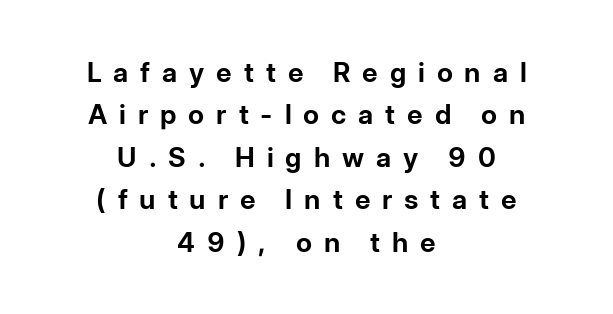
{"italic": "no", "bold": "yes", "underline": "no", "align": "center", "line_spacing": "normal", "line_spacing_ratio": 1.57, "letter_spacing": "wide", "letter_spacing_em": 0.44, "glyph_px": 27}
